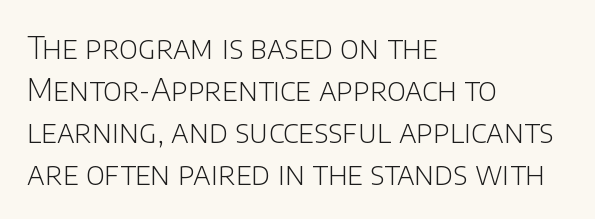
Regular leading. This sample uses a sans-serif face. The font sits on the lighter half of the weight spectrum, regular included. Rule under the text: the space is simply empty. These lines are set flush left with a ragged right edge.
